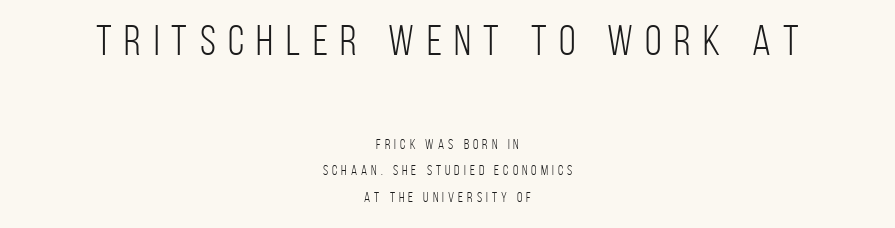
{"serif": "no", "italic": "no", "bold": "no", "weight": "light", "width": "condensed", "stroke_contrast": "low", "x_height": "large", "monospaced": "no", "underline": "no", "align": "center", "line_spacing_ratio": 1.89, "letter_spacing": "wide", "letter_spacing_em": 0.29, "larger_block": "first", "size_ratio": 3.07, "glyph_px": 43}
